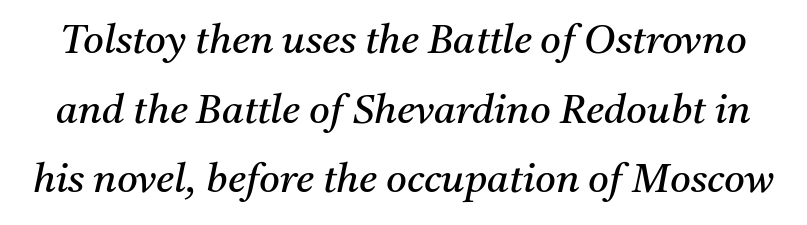
Q: Is the text bold? A: No.
Q: Is the text italic (slanted)? A: Yes, it leans right by about 11 degrees.
Q: Is the typeface a serif or a sans-serif typeface? A: Serif.
Q: Is the text underlined? A: No.
Q: Is the spacing between letters normal or unusually wide? A: Normal.
Q: Width (condensed, normal, or wide)? A: Normal.
Q: Stroke contrast? A: Medium.
Q: x-height? A: Medium.
Q: Monospaced? A: No.
